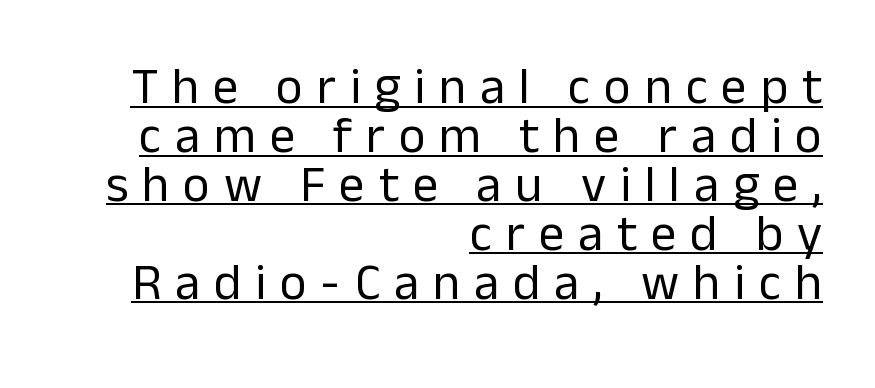
Looks like regular typesetting: each glyph gets only the width it needs. The glyphs in this specimen are sans serif. The typography opts for an upright posture over an oblique one. The passage is arranged like a letterhead date or caption credit — flush right. The line texture is sparse and dotted thanks to wide tracking.
